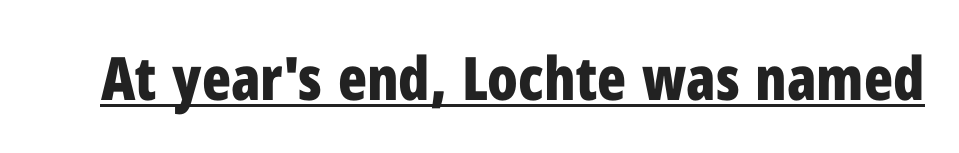
{"serif": "no", "italic": "no", "bold": "yes", "weight": "bold", "width": "condensed", "stroke_contrast": "low", "x_height": "medium", "monospaced": "no", "underline": "yes", "letter_spacing": "normal", "letter_spacing_em": 0.0, "glyph_px": 60}
